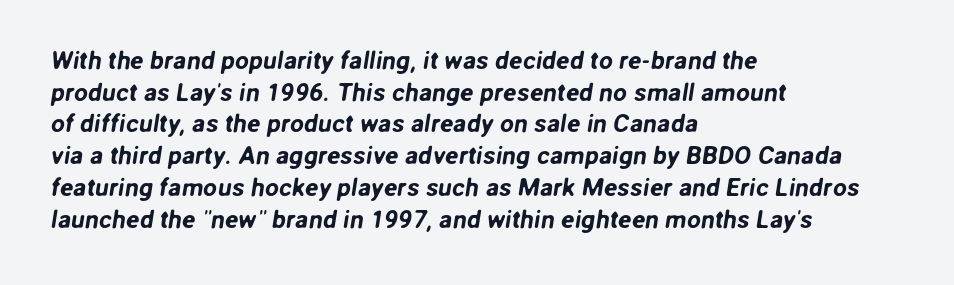
{"underline": "no", "align": "left", "line_spacing": "normal", "line_spacing_ratio": 1.27, "letter_spacing": "normal", "letter_spacing_em": 0.0, "glyph_px": 25}
